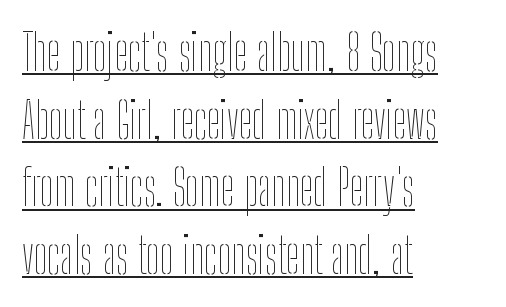
{"italic": "no", "bold": "no", "weight": "thin", "width": "condensed", "stroke_contrast": "low", "x_height": "medium", "monospaced": "no", "underline": "yes", "align": "left", "line_spacing": "normal", "line_spacing_ratio": 1.38, "letter_spacing": "normal", "letter_spacing_em": 0.0, "glyph_px": 49}
